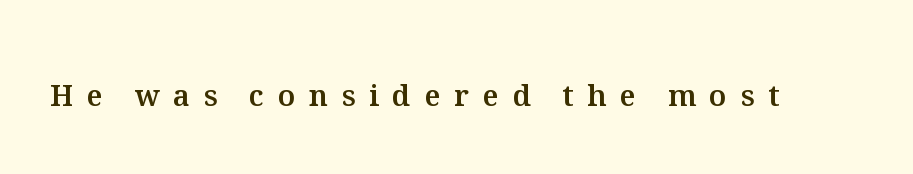
The image shows 29 px text type, upright; set unusually wide letter spacing (+0.47 em), not underlined; medium stroke contrast and a medium x-height.
